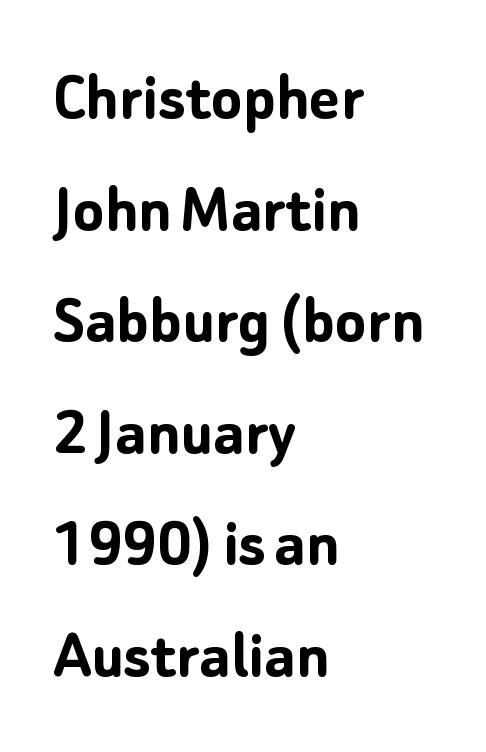
The image shows 72 px semibold sans-serif type, upright; set left-aligned, normal line spacing (1.55x), normal letter spacing, not underlined; low stroke contrast and a medium x-height.
